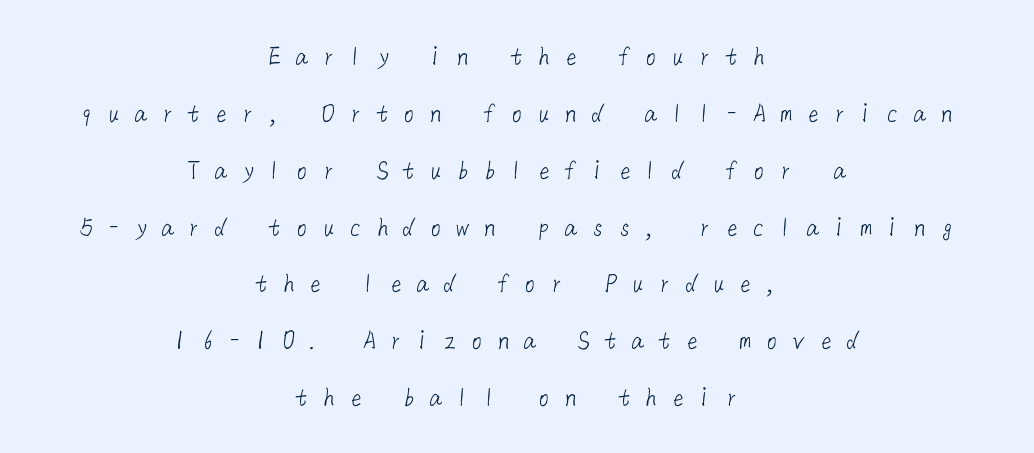
Q: Is the text bold? A: No.
Q: Is the typeface a serif or a sans-serif typeface? A: Sans-serif.
Q: Is the text underlined? A: No.
Q: How is the paragraph aligned? A: Centered.
Q: Is the spacing between letters normal or unusually wide? A: Unusually wide.
Q: Is the spacing between lines tight, normal or loose? A: Loose.
Q: Width (condensed, normal, or wide)? A: Normal.
Q: Stroke contrast? A: Low.
Q: x-height? A: Medium.
